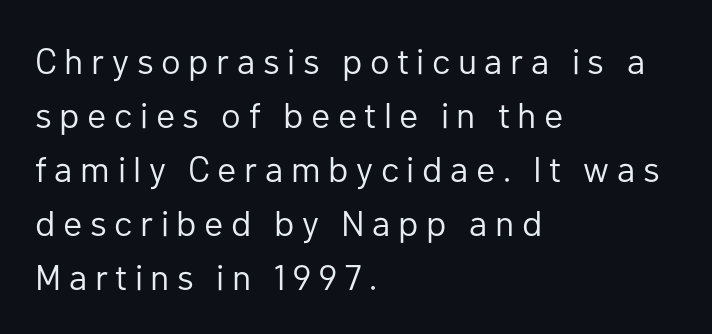
These lines have a slow, spaced-out rhythm from letter to letter. Heaviness? Minimal to ordinary, like unemphasized prose. These lines are composed in type without serifs. Every stem runs plumb, perpendicular to the baseline. Varying glyph widths throughout — classic text-font behaviour.
